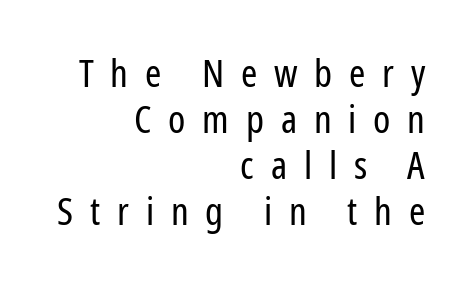
The image shows 39 px regular-weight, condensed sans-serif type, upright; set right-aligned, line spacing 1.18x, unusually wide letter spacing (+0.43 em), not underlined; low stroke contrast and a medium x-height.
